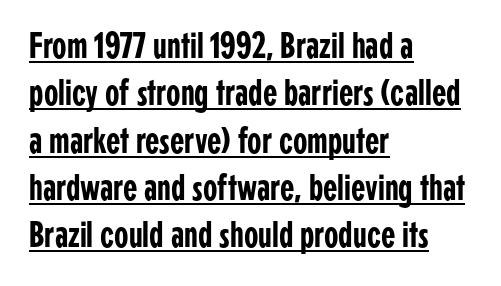
The image shows 37 px condensed sans-serif type, upright; set left-aligned, normal line spacing (1.28x), normal letter spacing, underlined; low stroke contrast and a medium x-height.
